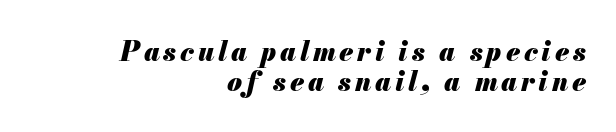
The passage shown is emphatically bold. Slanted lettering throughout. The lines in this sample share a right terminus and differ only in where they begin. A bare baseline throughout the passage. Compared with typical paragraphs, the rows here are closer together.
